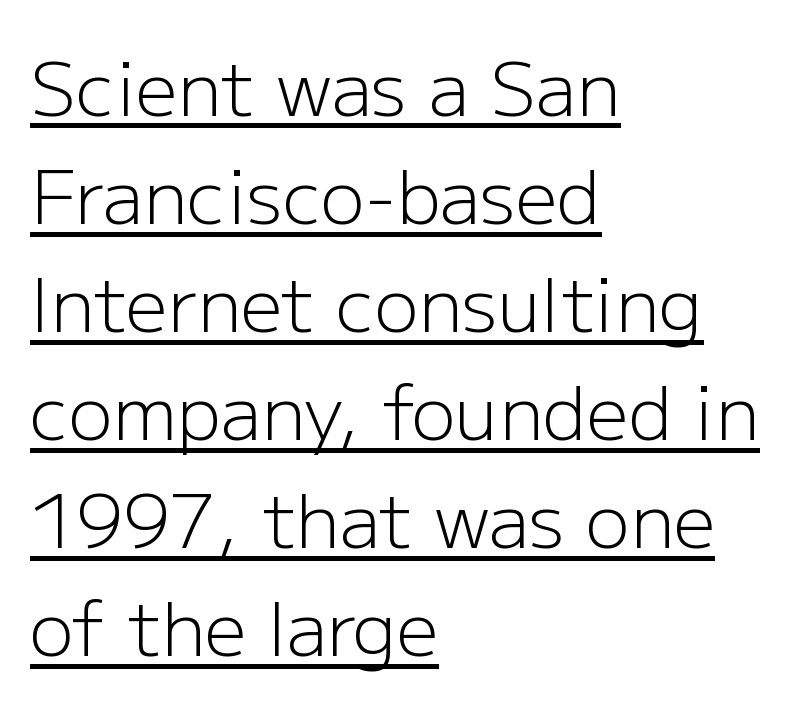
Q: Is the text bold? A: No.
Q: Is the text italic (slanted)? A: No, it is upright.
Q: Is the typeface a serif or a sans-serif typeface? A: Sans-serif.
Q: Is the text underlined? A: Yes.
Q: How is the paragraph aligned? A: Left-aligned.
Q: Is the spacing between letters normal or unusually wide? A: Normal.
Q: Is the spacing between lines tight, normal or loose? A: Normal.
Q: Width (condensed, normal, or wide)? A: Normal.
Q: Stroke contrast? A: Low.
Q: x-height? A: Medium.
Q: Monospaced? A: No.
